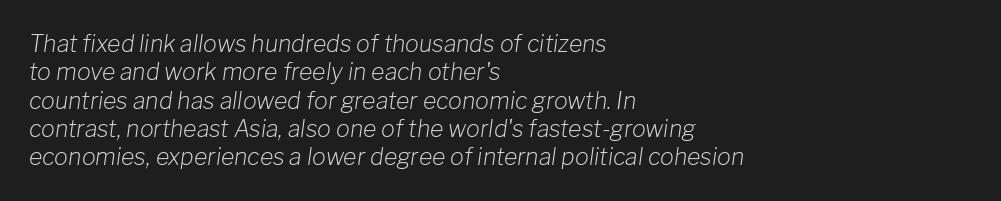
{"italic": "yes", "lean": "right", "slant_degrees": 8, "bold": "no", "underline": "no", "align": "left", "line_spacing_ratio": 1.23, "letter_spacing": "normal", "letter_spacing_em": 0.0, "glyph_px": 23}
